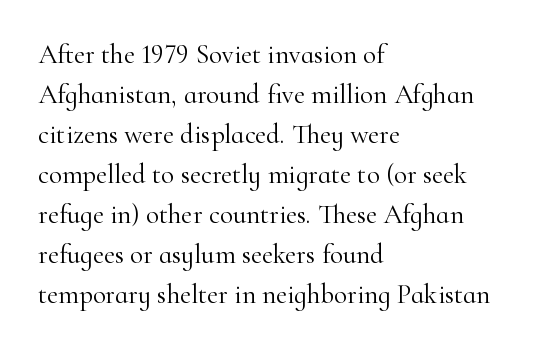
{"italic": "no", "bold": "no", "underline": "no", "align": "left", "line_spacing": "normal", "line_spacing_ratio": 1.48, "letter_spacing": "normal", "letter_spacing_em": 0.0, "glyph_px": 27}
